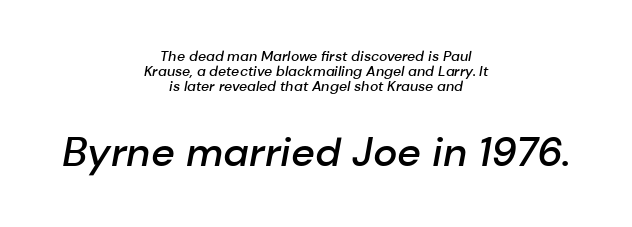
A typesetter would call this zero additional tracking. This sample trades vertical openness for compactness between lines. The rag falls on both sides of this text block equally. Descenders are the only things crossing below the line. Compared with ordinary roman type, these characters are visibly tilted.
